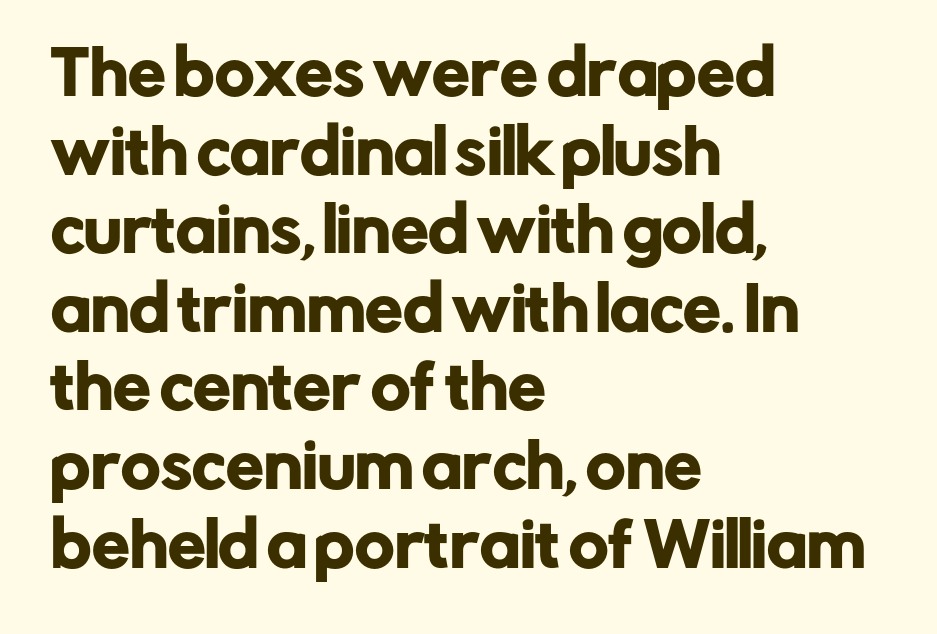
{"serif": "no", "italic": "no", "width": "normal", "stroke_contrast": "low", "x_height": "medium", "monospaced": "no", "underline": "no", "align": "left", "line_spacing": "normal", "line_spacing_ratio": 1.31, "letter_spacing": "normal", "letter_spacing_em": 0.0, "glyph_px": 60}
